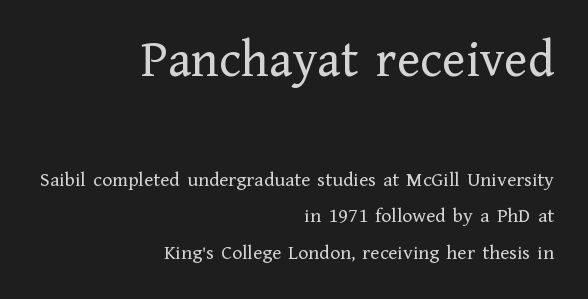
Q: Is the text bold? A: No.
Q: Is the text italic (slanted)? A: No, it is upright.
Q: Is the typeface a serif or a sans-serif typeface? A: Serif.
Q: Is the text underlined? A: No.
Q: How is the paragraph aligned? A: Right-aligned.
Q: Is the spacing between letters normal or unusually wide? A: Normal.
Q: Which block of text is set in a larger size, the first (top) or the second (bottom)? A: The first (top) one.
Q: Width (condensed, normal, or wide)? A: Normal.
Q: Stroke contrast? A: Low.
Q: x-height? A: Medium.
Q: Monospaced? A: No.
